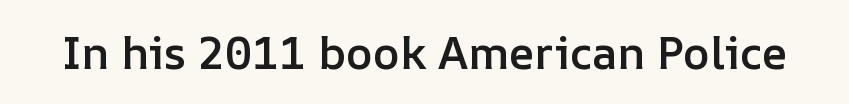
Standard letterfit; no display-style spreading of the glyphs. Spacing verdict: proportional, widths tailored to each character. Notice how the stems are strictly vertical — no italics here. A bare baseline throughout the passage. Each glyph is drawn with semibold strokes, heavier than normal yet not fully bold.
